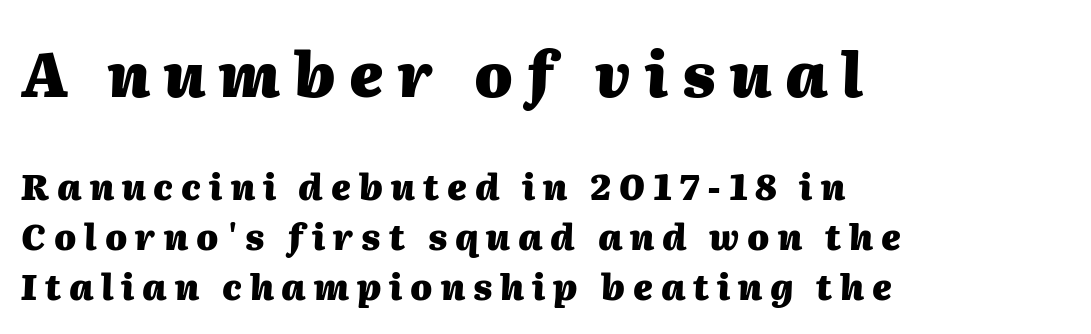
The specimen omits any rule beneath the text block's lines. You could only call the tracking loose — the letters float apart. The designer left line spacing at the default. These lines stack with their left ends in a neat column. Spacing verdict: proportional, widths tailored to each character.
